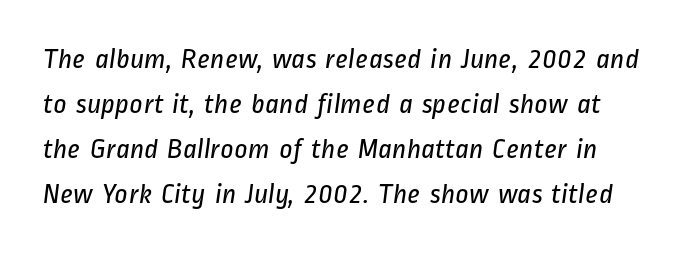
The image shows 29 px regular-weight, condensed sans-serif type; set normal line spacing (1.55x), normal letter spacing, not underlined; low stroke contrast and a medium x-height.
